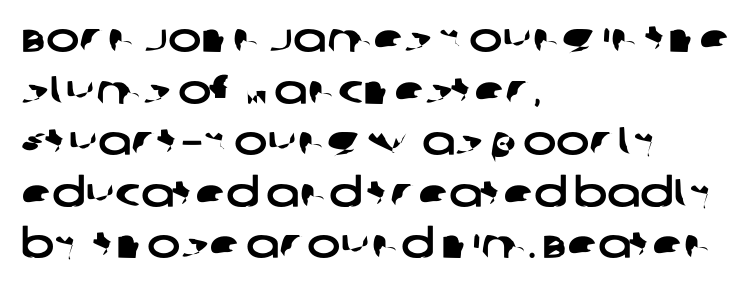
Layout note: lines flush left. Spacing verdict: proportional, widths tailored to each character. I'd call this a sans setting — the letters go barefoot. The zone under the glyphs is completely vacant. Between one letter and the next there's only the usual sliver of space. The rendering uses a moderate line-height, typical for paragraphs.
